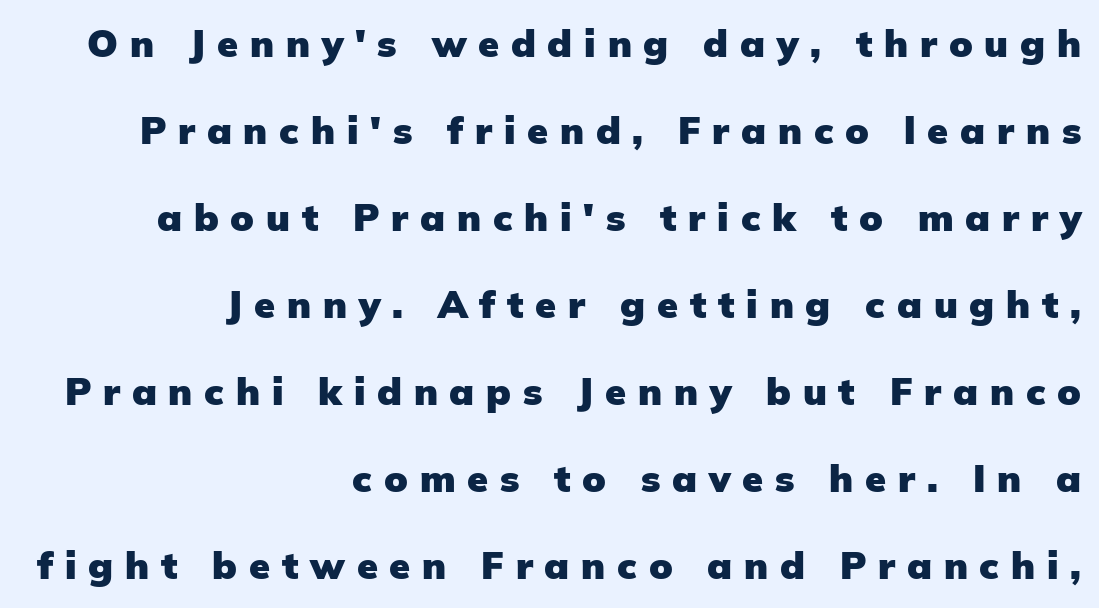
The face used here has the dense, thick strokes of a bold. This is sans-serif lettering, the kind often seen on screens and signage. Typeset ragged left — the right edge is the straight one. Quick note: not italic, upright. The rendering uses a large line-height, opening up the rows.
